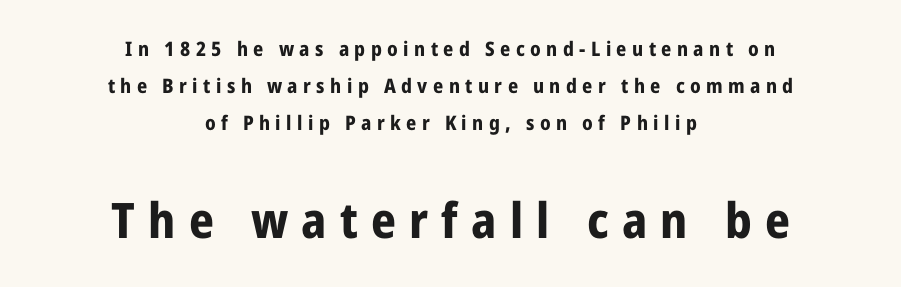
Q: Is the text bold? A: Yes.
Q: Is the text italic (slanted)? A: No, it is upright.
Q: Is the typeface a serif or a sans-serif typeface? A: Sans-serif.
Q: Is the text underlined? A: No.
Q: How is the paragraph aligned? A: Centered.
Q: Is the spacing between letters normal or unusually wide? A: Unusually wide.
Q: Which block of text is set in a larger size, the first (top) or the second (bottom)? A: The second (bottom) one.
Q: Width (condensed, normal, or wide)? A: Condensed.
Q: Stroke contrast? A: Low.
Q: x-height? A: Medium.
Q: Monospaced? A: No.
